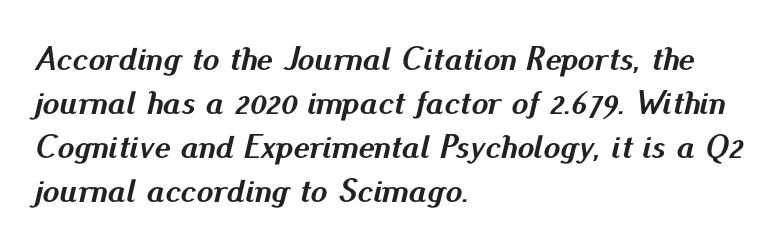
The image shows 34 px semibold type, italic (leaning right); set left-aligned, normal line spacing (1.29x), normal letter spacing, not underlined; medium stroke contrast and a small x-height.
